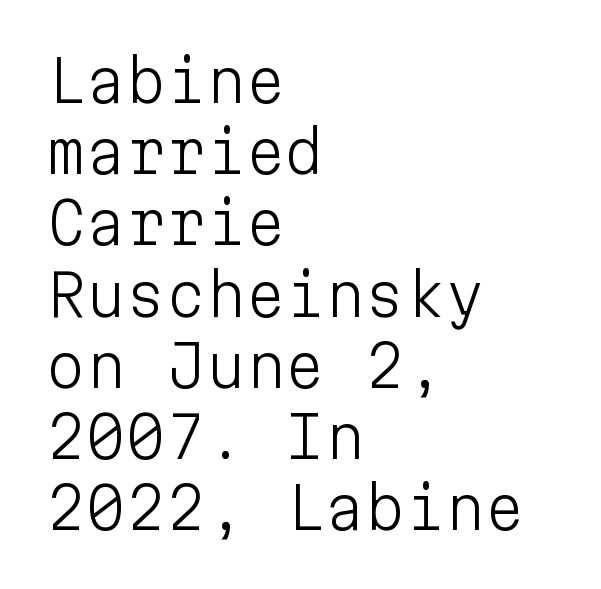
The image shows 57 px light sans-serif type, upright, monospaced; set left-aligned, normal line spacing (1.25x), normal letter spacing, not underlined; low stroke contrast and a medium x-height.
